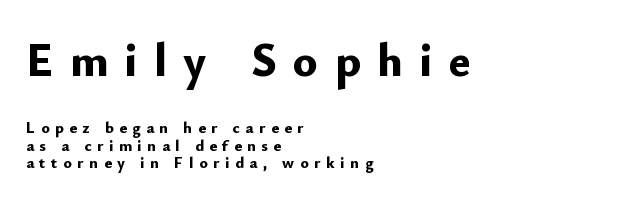
Is this a fixed-width face? No — the glyphs have proportional, varying widths. The face used here is rendered with a markedly widened letterfit. If you measured baseline to baseline, you'd find a short distance. Letters rest on an invisible, unmarked baseline. Posture: upright roman.
